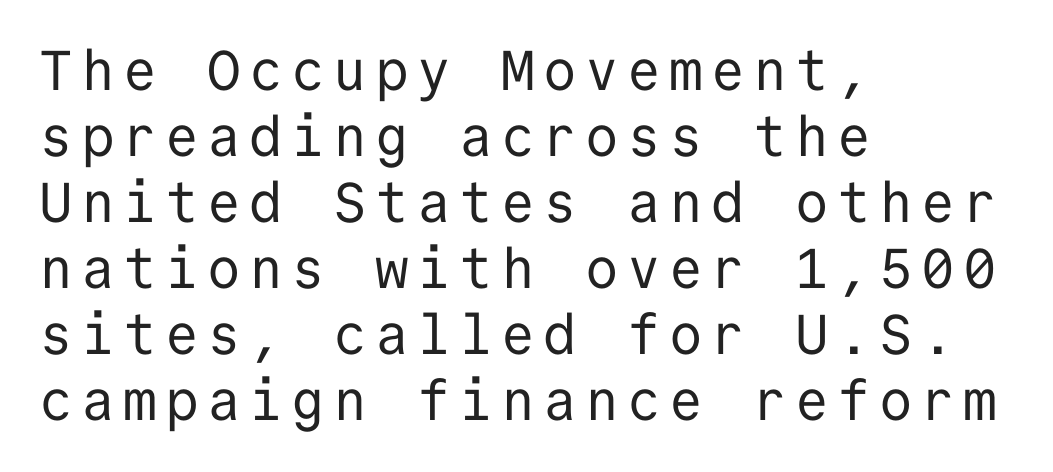
{"serif": "no", "italic": "no", "bold": "no", "weight": "regular", "width": "normal", "stroke_contrast": "low", "x_height": "medium", "monospaced": "yes", "underline": "no", "align": "left", "line_spacing_ratio": 1.18, "glyph_px": 56}
